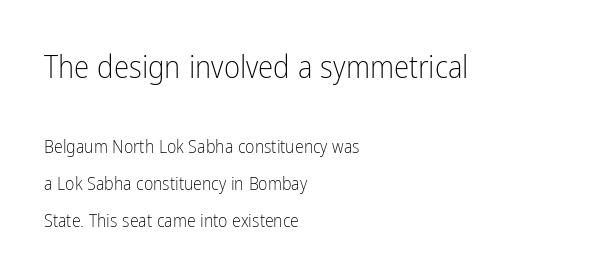
The image shows 31 px light, condensed sans-serif type, upright; set left-aligned, loose line spacing (2.06x), normal letter spacing, not underlined; the first (top) block is 1.72x larger; low stroke contrast and a medium x-height.
